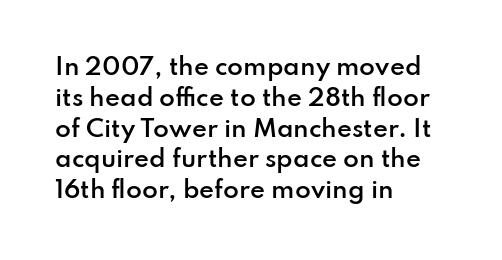
Q: Is the text bold? A: Semi-bold.
Q: Is the text italic (slanted)? A: No, it is upright.
Q: Is the text underlined? A: No.
Q: How is the paragraph aligned? A: Left-aligned.
Q: Is the spacing between letters normal or unusually wide? A: Normal.
Q: Is the spacing between lines tight, normal or loose? A: Normal.
